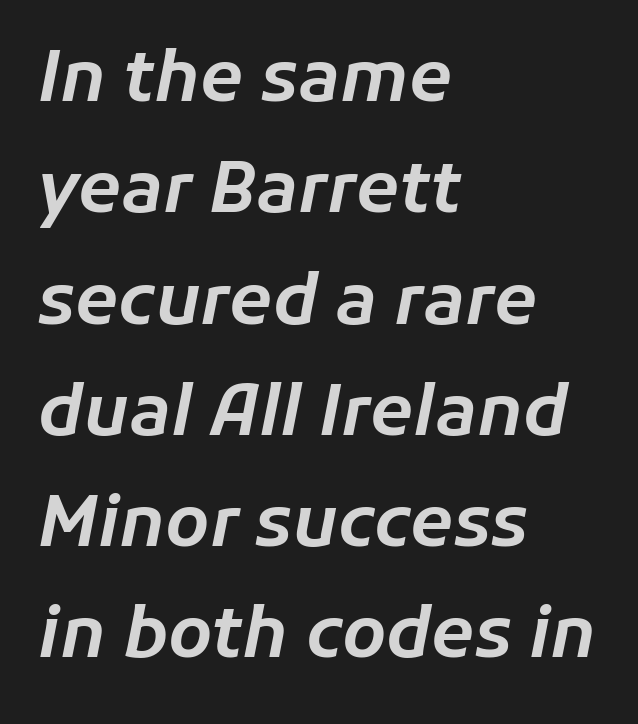
Q: Is the text italic (slanted)? A: Yes, it leans right by about 11 degrees.
Q: Is the text underlined? A: No.
Q: How is the paragraph aligned? A: Left-aligned.
Q: Is the spacing between letters normal or unusually wide? A: Normal.
Q: Is the spacing between lines tight, normal or loose? A: Normal.
Q: Width (condensed, normal, or wide)? A: Normal.
Q: Stroke contrast? A: Low.
Q: x-height? A: Medium.
Q: Monospaced? A: No.
